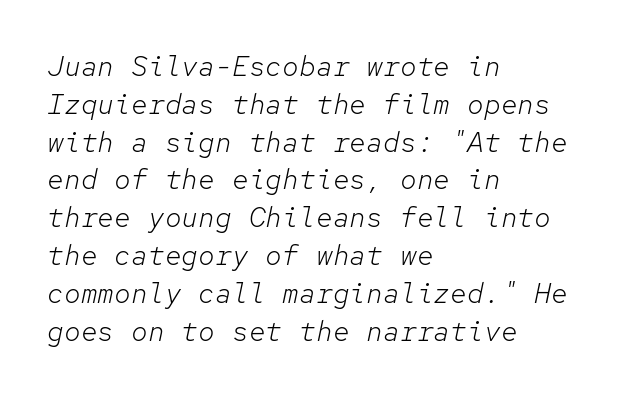
Q: Is the text bold? A: No.
Q: Is the text italic (slanted)? A: Yes, it leans right by about 12 degrees.
Q: Is the text underlined? A: No.
Q: How is the paragraph aligned? A: Left-aligned.
Q: Is the spacing between letters normal or unusually wide? A: Normal.
Q: Is the spacing between lines tight, normal or loose? A: Normal.
Q: Width (condensed, normal, or wide)? A: Normal.
Q: Stroke contrast? A: Low.
Q: x-height? A: Medium.
Q: Monospaced? A: Yes.
